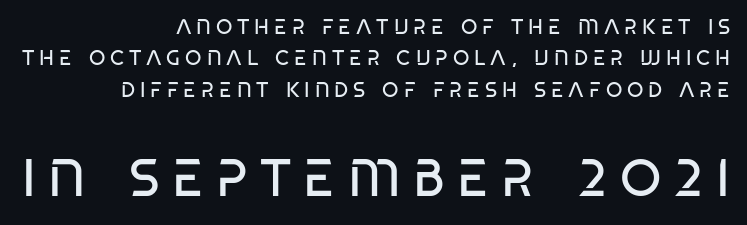
{"serif": "no", "bold": "no", "weight": "regular", "width": "condensed", "stroke_contrast": "low", "x_height": "large", "monospaced": "no", "underline": "no", "align": "right", "line_spacing": "normal", "line_spacing_ratio": 1.49, "letter_spacing": "wide", "letter_spacing_em": 0.23, "larger_block": "second", "size_ratio": 2.52, "glyph_px": 53}
